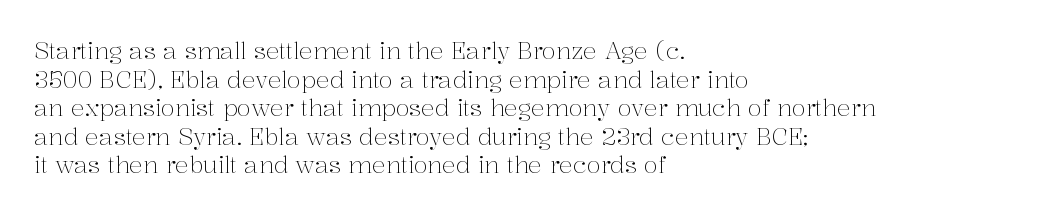
Beneath every word, the page is bare. On a weight scale, this lands at 450 or below. Look at the tracking — it's just the regular setting, nothing added. The typesetter chose a ragged-right arrangement here. Upright lettering throughout.
